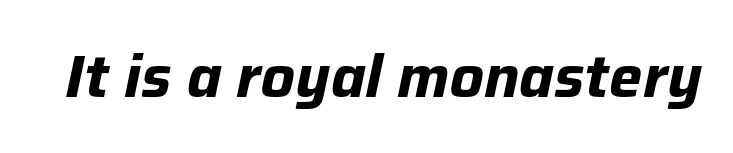
The rendering applies a slant to the glyphs. Looks like regular typesetting: each glyph gets only the width it needs. Heft: maximum for text — a bold. The horizontal fit of the characters is conventional and even.
